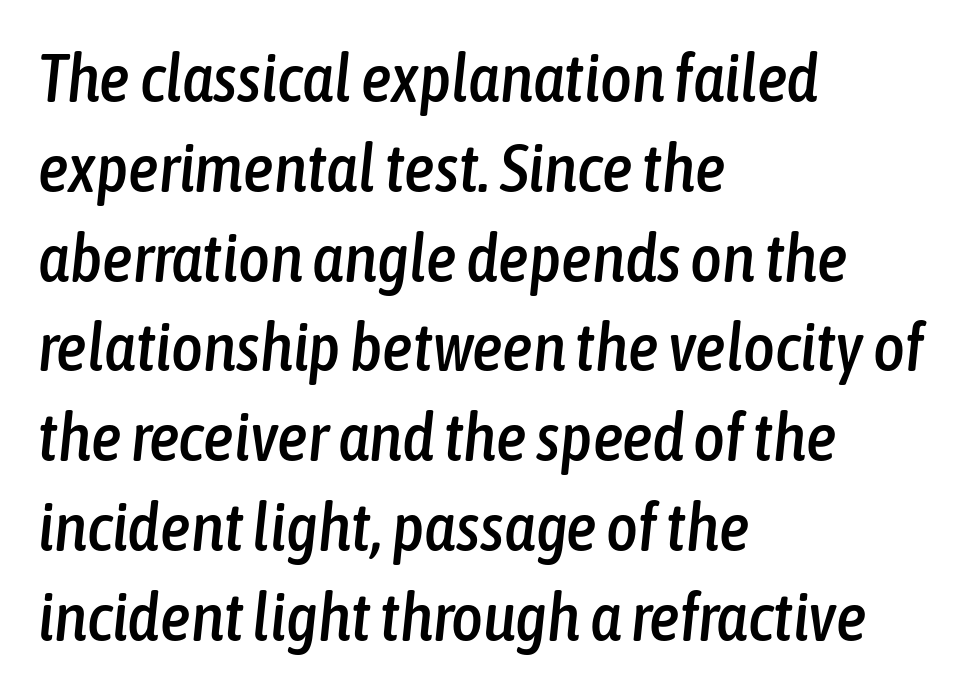
The tracking reads as untouched default to a designer's eye. Descenders are the only things crossing below the line. The passage shown stacks its lines at a standard gap. Horizontally, the lines are justified to the leading edge only. Looking at the ascenders, they clearly lean.
